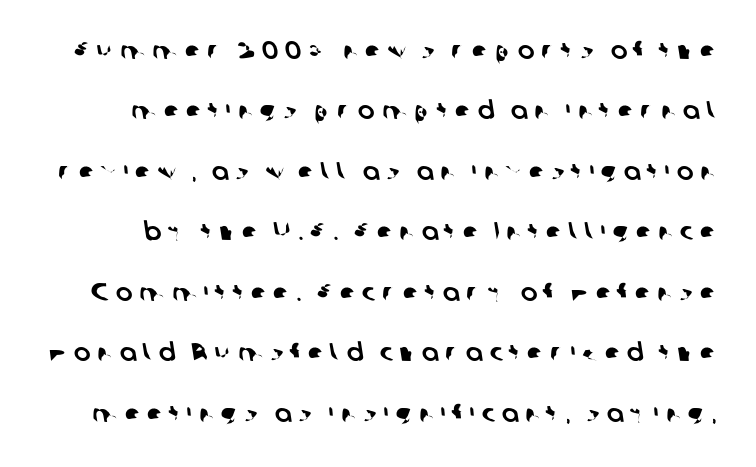
Descenders hang freely into open space. Here the glyphs are tracked loosely, breaking word shapes into spaced letters. The passage shown stacks its lines with a broad gap.
